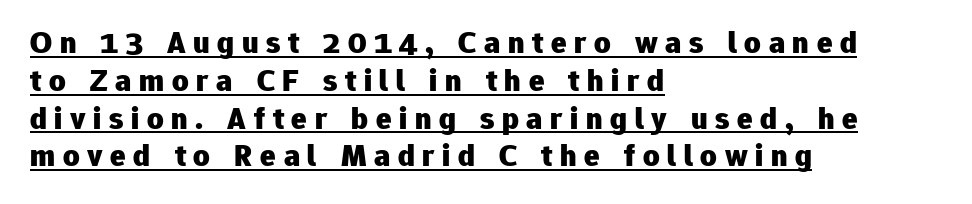
Q: Is the text bold? A: Yes.
Q: Is the text italic (slanted)? A: No, it is upright.
Q: Is the typeface a serif or a sans-serif typeface? A: Sans-serif.
Q: Is the text underlined? A: Yes.
Q: How is the paragraph aligned? A: Left-aligned.
Q: Is the spacing between letters normal or unusually wide? A: Unusually wide.
Q: Width (condensed, normal, or wide)? A: Normal.
Q: Stroke contrast? A: Low.
Q: x-height? A: Medium.
Q: Monospaced? A: No.
